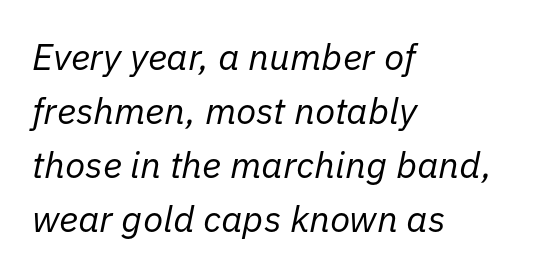
{"italic": "yes", "lean": "right", "slant_degrees": 11, "bold": "no", "weight": "regular", "width": "normal", "stroke_contrast": "low", "x_height": "medium", "monospaced": "no", "underline": "no", "align": "left", "line_spacing": "normal", "line_spacing_ratio": 1.46, "letter_spacing": "normal", "letter_spacing_em": 0.0, "glyph_px": 37}
